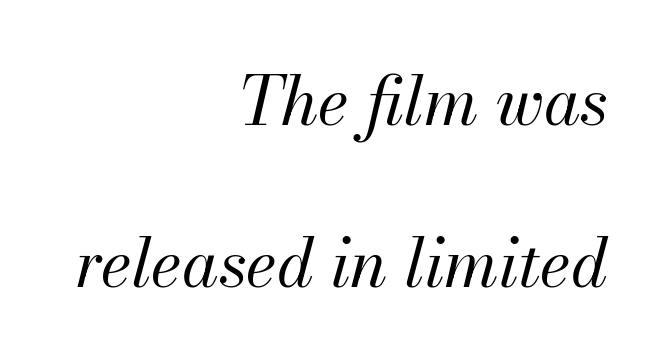
The image shows 67 px regular-weight type, italic (leaning right); set right-aligned, loose line spacing (2.42x), normal letter spacing, not underlined; medium stroke contrast and a small x-height.
